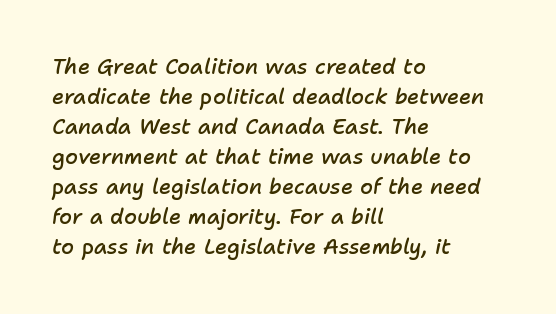
Q: Is the text bold? A: Semi-bold.
Q: Is the text italic (slanted)? A: Yes, it leans right by about 11 degrees.
Q: Is the text underlined? A: No.
Q: How is the paragraph aligned? A: Left-aligned.
Q: Is the spacing between letters normal or unusually wide? A: Normal.
Q: Is the spacing between lines tight, normal or loose? A: Normal.
